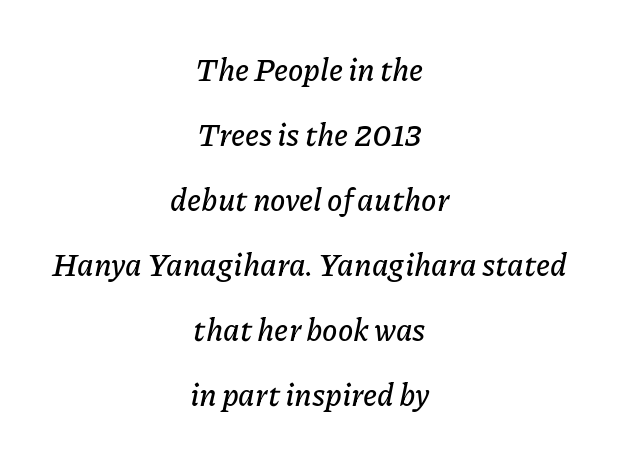
The image shows 31 px text type, italic (leaning right); set centered, loose line spacing (2.1x), normal letter spacing, not underlined; low stroke contrast and a medium x-height.
